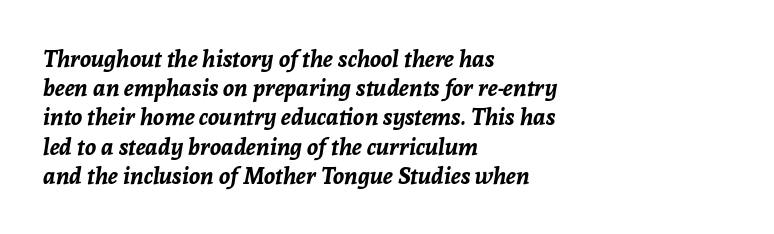
Honestly, the row spacing looks completely unremarkable. Glance below the letters and you will spot only blank space. The paragraph has a hard left edge and a soft right edge. Heft: maximum for text — a bold.
